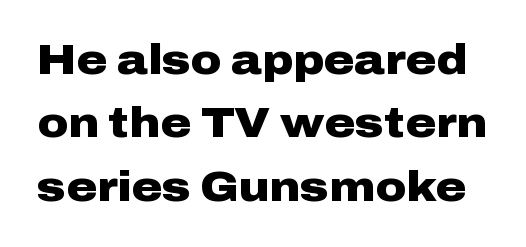
Q: Is the text bold? A: Yes.
Q: Is the text italic (slanted)? A: No, it is upright.
Q: Is the typeface a serif or a sans-serif typeface? A: Sans-serif.
Q: Is the text underlined? A: No.
Q: Is the spacing between letters normal or unusually wide? A: Normal.
Q: Is the spacing between lines tight, normal or loose? A: Normal.
Q: Width (condensed, normal, or wide)? A: Wide.
Q: Stroke contrast? A: Low.
Q: x-height? A: Medium.
Q: Monospaced? A: No.
